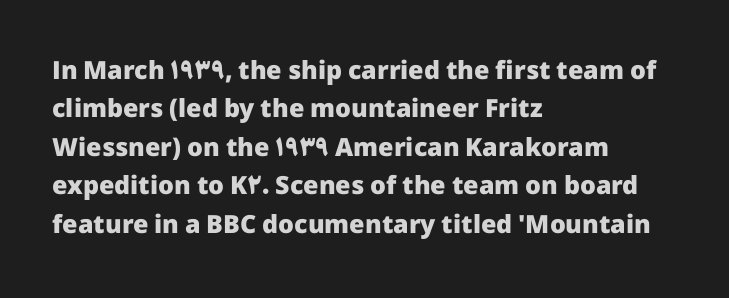
Here the glyphs are tracked normally, forming tight word shapes. Does the weight exceed regular? Yes, all the way to bold. The text block is weighted toward the left margin, trailing off unevenly rightward. Style check: upright. Notice how descenders clear the ascenders below comfortably — that's standard leading. Glance below the letters and you will spot only blank space.
